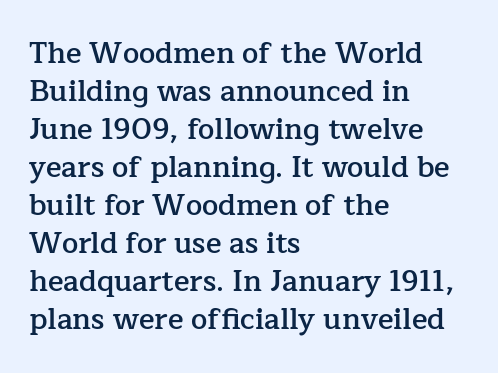
Every character sits straight up, as roman type does. Inter-character spacing is left at the font's built-in metrics. The paragraph has a hard left edge and a soft right edge. The typesetting leans somewhat heavy: a semibold.
